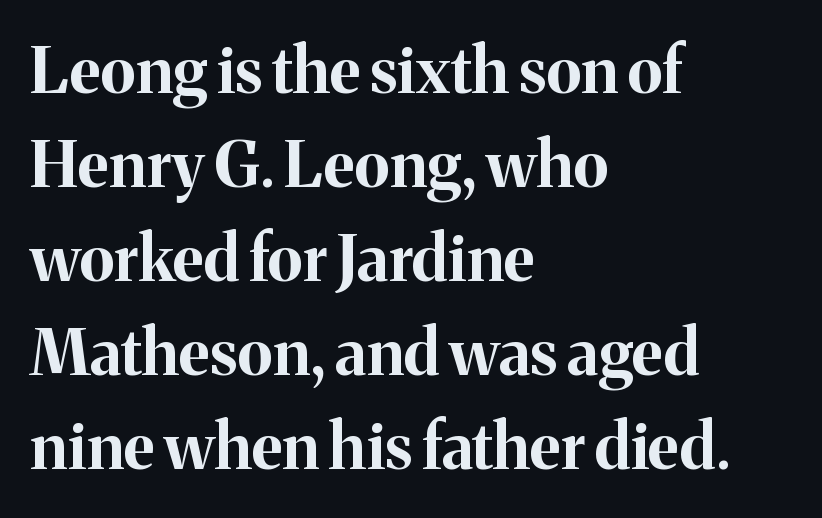
The space directly below the letters is spotless. When letters stand straight like this, we call the style roman or upright. The text block is weighted toward the left margin, trailing off unevenly rightward. Weight: bold. Regular leading.
